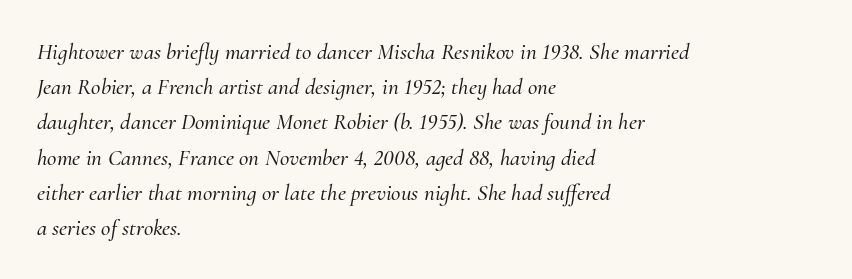
Italic: yes, the glyphs are oblique. A typesetter would call this zero additional tracking. Summary of vertical rhythm: regular, with standard interline spacing. Check the space under the baseline: it is left empty.
